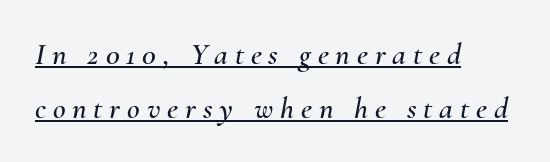
What stands out about the letter spacing? Its width — letters are far apart. Each letter keeps its own natural width here, so spacing adapts to shape. Rendered with sloped, italic letterforms. The face used here appears with an underline applied. Reading down the block, your eye returns to a fixed left position each line.
